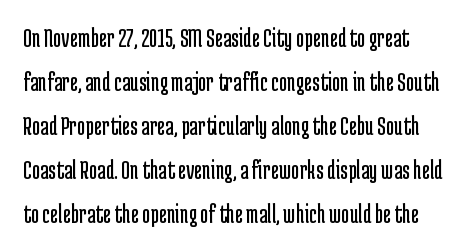
{"serif": "no", "italic": "no", "bold": "no", "weight": "regular", "width": "condensed", "stroke_contrast": "low", "x_height": "medium", "monospaced": "no", "underline": "no", "line_spacing": "normal", "line_spacing_ratio": 1.57, "letter_spacing": "normal", "letter_spacing_em": 0.0, "glyph_px": 28}
